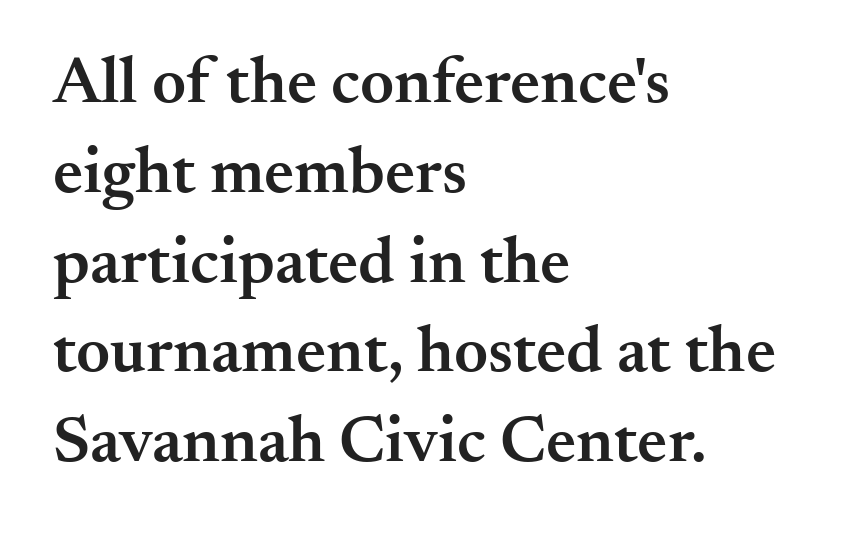
The image shows 66 px semibold serif type, upright; set left-aligned, normal line spacing (1.36x), normal letter spacing, not underlined; medium stroke contrast and a small x-height.
